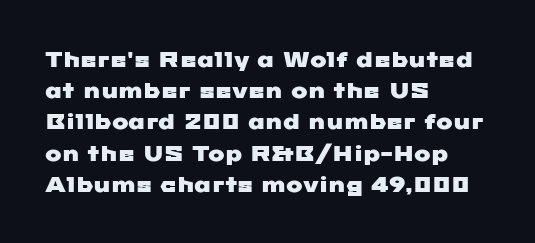
Q: Is the text underlined? A: No.
Q: How is the paragraph aligned? A: Left-aligned.
Q: Is the spacing between letters normal or unusually wide? A: Normal.
Q: Is the spacing between lines tight, normal or loose? A: Normal.
